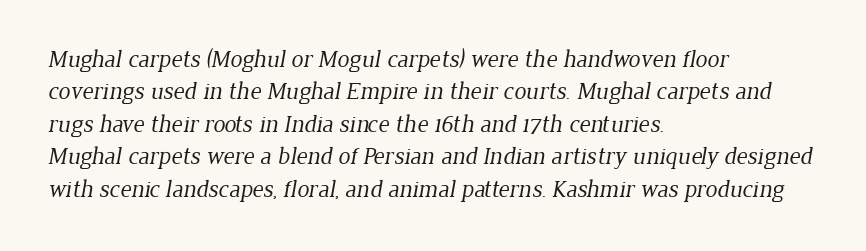
The image shows 24 px text type; set left-aligned, normal line spacing (1.35x), normal letter spacing, not underlined.
